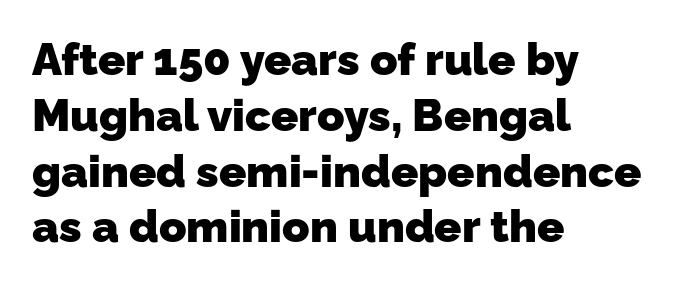
{"serif": "no", "bold": "yes", "weight": "heavy", "width": "normal", "stroke_contrast": "low", "x_height": "medium", "monospaced": "no", "underline": "no", "align": "left", "line_spacing_ratio": 1.24, "letter_spacing": "normal", "letter_spacing_em": 0.0, "glyph_px": 45}
